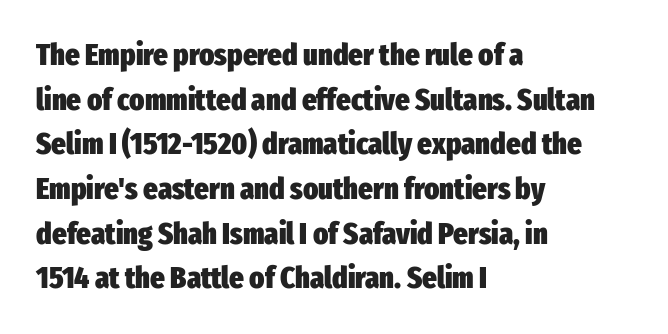
The image shows 31 px heavy, condensed sans-serif type, upright; set left-aligned, normal line spacing (1.44x), normal letter spacing, not underlined; low stroke contrast and a medium x-height.
